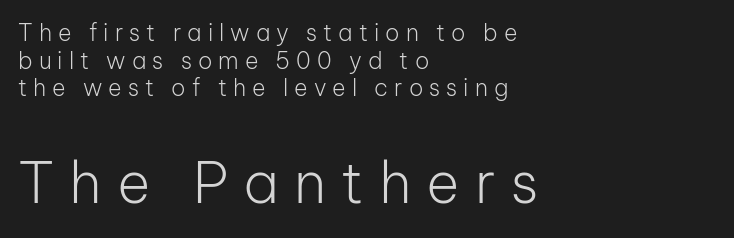
{"serif": "no", "italic": "no", "bold": "no", "weight": "light", "width": "normal", "stroke_contrast": "low", "x_height": "medium", "monospaced": "no", "underline": "no", "align": "left", "line_spacing_ratio": 1.2, "letter_spacing": "wide", "letter_spacing_em": 0.26, "larger_block": "second", "size_ratio": 2.48, "glyph_px": 57}
